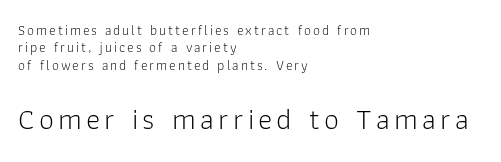
Q: Is the text bold? A: No.
Q: Is the text italic (slanted)? A: No, it is upright.
Q: Is the typeface a serif or a sans-serif typeface? A: Sans-serif.
Q: Is the text underlined? A: No.
Q: How is the paragraph aligned? A: Left-aligned.
Q: Is the spacing between lines tight, normal or loose? A: Normal.
Q: Which block of text is set in a larger size, the first (top) or the second (bottom)? A: The second (bottom) one.
Q: Width (condensed, normal, or wide)? A: Normal.
Q: Stroke contrast? A: Low.
Q: x-height? A: Medium.
Q: Monospaced? A: No.
